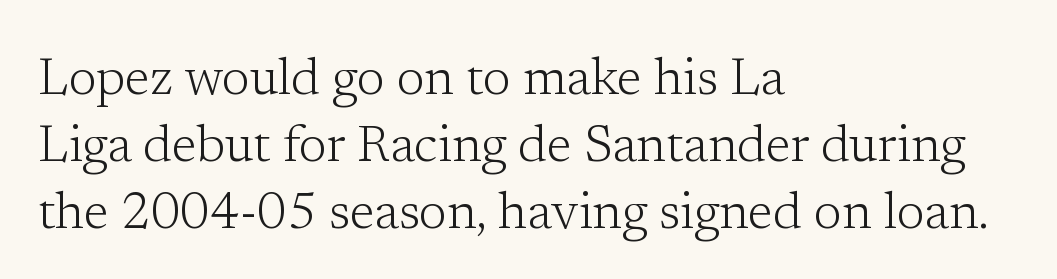
The image shows 51 px light serif type, upright; set left-aligned, normal line spacing (1.31x), normal letter spacing, not underlined; low stroke contrast and a medium x-height.
